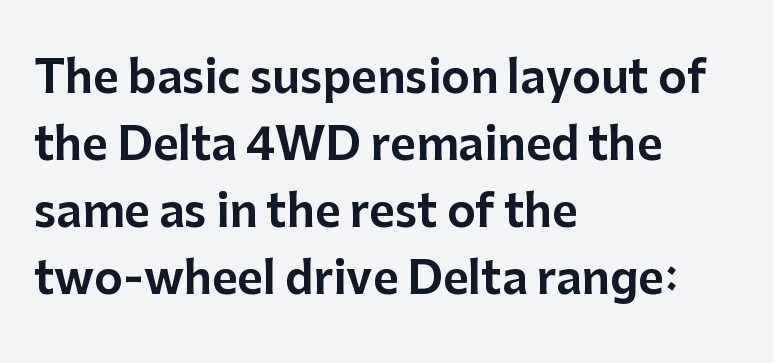
I'd call this a sans setting — the letters go barefoot. The passage shown stacks its lines at a standard gap. Spacing between characters is what you'd get straight out of the box. This is the regular roman posture of the typeface. The rendering uses natural spacing where letterforms have individual widths.
